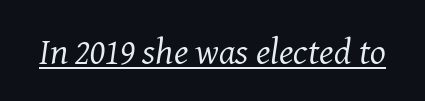
The image shows 37 px regular-weight serif type, italic (leaning right); set normal letter spacing, underlined; medium stroke contrast and a medium x-height.
